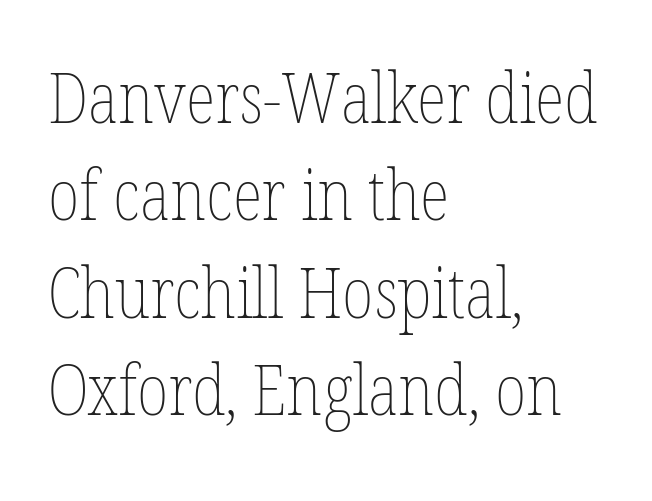
The image shows 70 px thin, condensed type, upright; set left-aligned, normal line spacing (1.39x), normal letter spacing, not underlined; low stroke contrast and a medium x-height.
